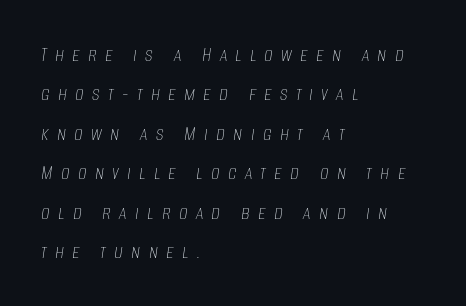
The image shows 22 px text type, italic (leaning right); set left-aligned, line spacing 1.79x, unusually wide letter spacing (+0.37 em), not underlined.
